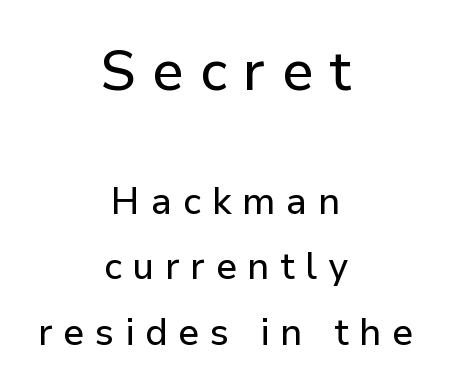
Q: Is the text italic (slanted)? A: No, it is upright.
Q: Is the typeface a serif or a sans-serif typeface? A: Sans-serif.
Q: Is the text underlined? A: No.
Q: How is the paragraph aligned? A: Centered.
Q: Is the spacing between letters normal or unusually wide? A: Unusually wide.
Q: Which block of text is set in a larger size, the first (top) or the second (bottom)? A: The first (top) one.
Q: Width (condensed, normal, or wide)? A: Normal.
Q: Stroke contrast? A: Low.
Q: x-height? A: Medium.
Q: Monospaced? A: No.
